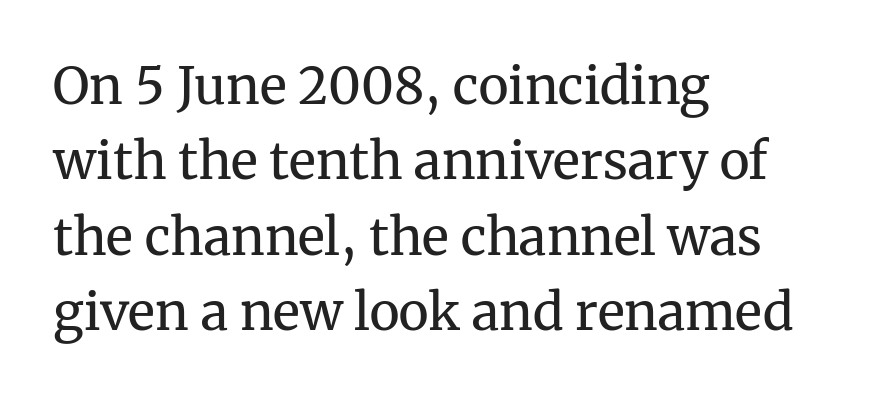
Students, note that the glyphs here touch the page at normal intervals. A light-to-regular cut is what we see here. Teacher's note: observe the even left margin — that is flush-left alignment. Check under the words: just untouched page. Font category for this specimen: serif.
